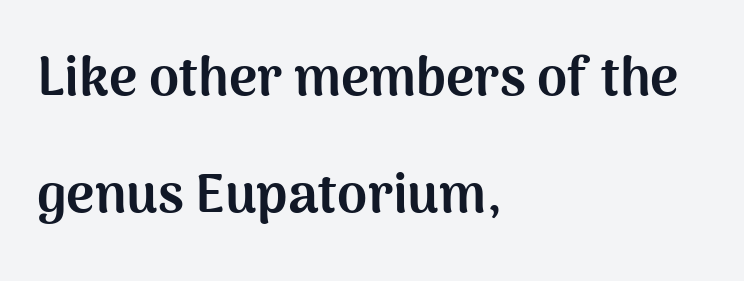
You could not count columns in this text — the font is proportionally spaced. The passage shown is typeset with a sans-serif family. The compositor pushed each line to the left boundary. Leading: increased.
